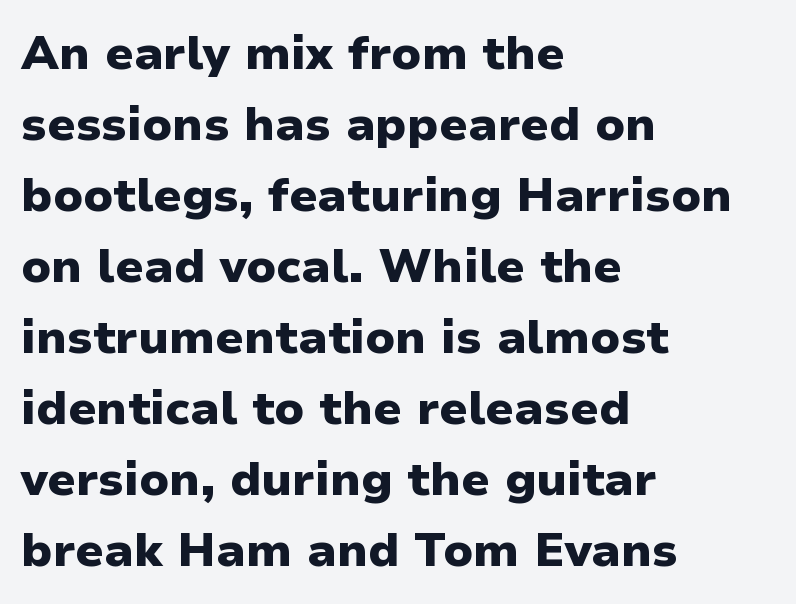
Each row of text sits above clean, open space. A student would call this left alignment; a typographer would say flush left, rag right. The strokes are fattened all the way to bold. Look at the tracking — it's just the regular setting, nothing added. No italicization has been applied; the sample stays upright.
